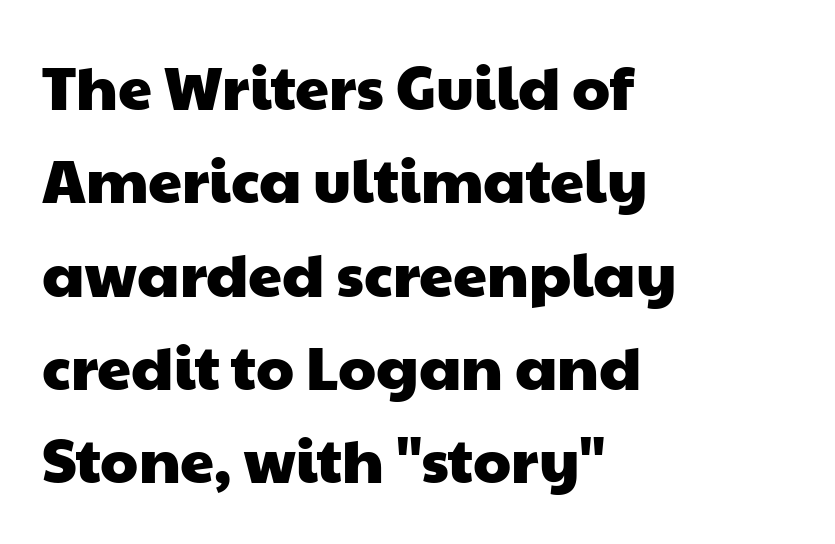
Words appear dense and cohesive because spacing is normal. Horizontally, the lines are justified to the leading edge only. Spacing verdict: proportional, widths tailored to each character. Does the leading feel generous? No, just average.
